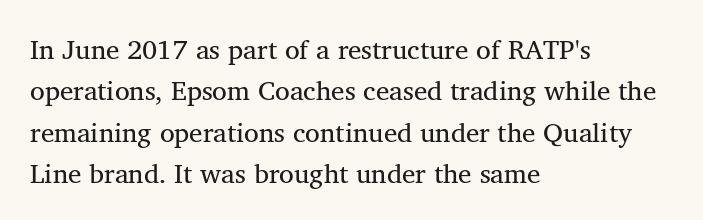
{"italic": "no", "underline": "no", "align": "left", "line_spacing": "normal", "line_spacing_ratio": 1.53, "letter_spacing": "normal", "letter_spacing_em": 0.0, "glyph_px": 27}
